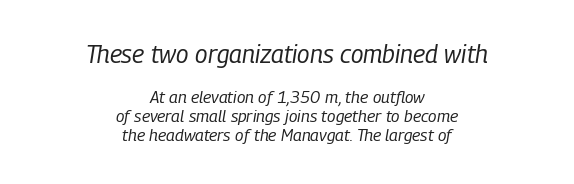
Q: Is the text bold? A: No.
Q: Is the text italic (slanted)? A: Yes, it leans right by about 9 degrees.
Q: Is the text underlined? A: No.
Q: How is the paragraph aligned? A: Centered.
Q: Is the spacing between letters normal or unusually wide? A: Normal.
Q: Is the spacing between lines tight, normal or loose? A: Tight.
Q: Which block of text is set in a larger size, the first (top) or the second (bottom)? A: The first (top) one.
